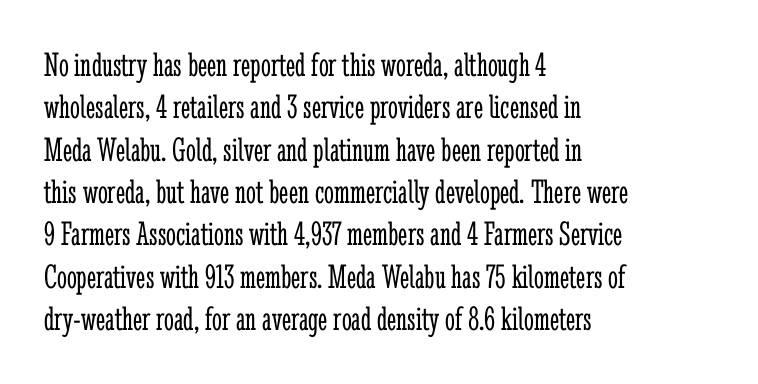
This sample has the flowing, uneven cadence of proportional lettering. Compared with typical body copy, the letter spacing here is the same. Nobody drew a line under any word here. Notice how the stems are strictly vertical — no italics here.
